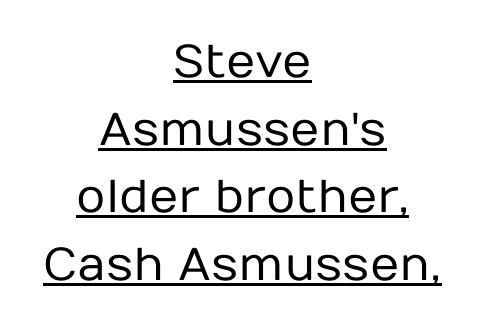
Q: Is the text bold? A: No.
Q: Is the text italic (slanted)? A: No, it is upright.
Q: Is the typeface a serif or a sans-serif typeface? A: Sans-serif.
Q: Is the text underlined? A: Yes.
Q: How is the paragraph aligned? A: Centered.
Q: Is the spacing between letters normal or unusually wide? A: Normal.
Q: Is the spacing between lines tight, normal or loose? A: Normal.
Q: Width (condensed, normal, or wide)? A: Normal.
Q: Stroke contrast? A: Low.
Q: x-height? A: Medium.
Q: Monospaced? A: No.
